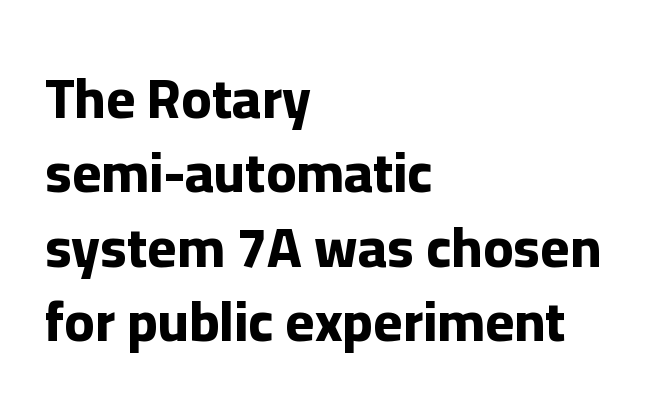
{"serif": "no", "italic": "no", "bold": "yes", "weight": "bold", "width": "normal", "stroke_contrast": "low", "x_height": "medium", "monospaced": "no", "underline": "no", "align": "left", "line_spacing": "normal", "line_spacing_ratio": 1.33, "letter_spacing": "normal", "letter_spacing_em": 0.0, "glyph_px": 56}
